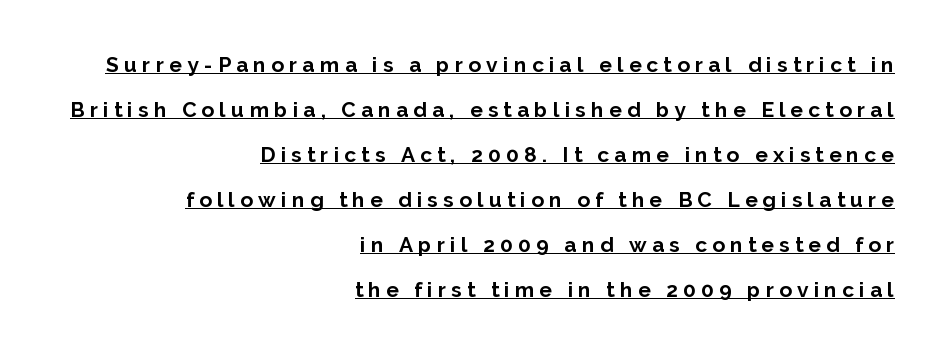
{"italic": "no", "bold": "yes", "underline": "yes", "align": "right", "line_spacing": "loose", "line_spacing_ratio": 2.14, "letter_spacing": "wide", "letter_spacing_em": 0.25, "glyph_px": 21}
